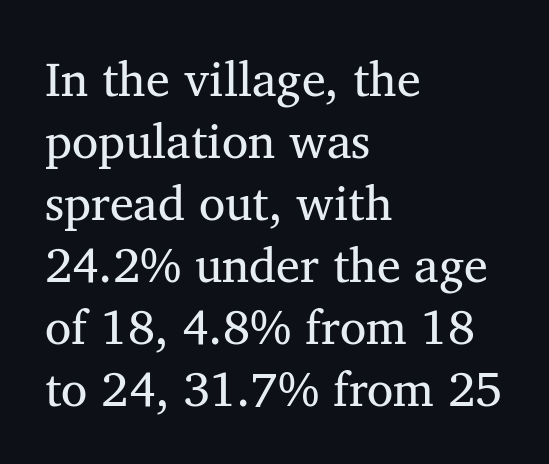
The image shows 48 px regular-weight serif type; set left-aligned, normal line spacing (1.29x), normal letter spacing, not underlined; medium stroke contrast and a medium x-height.
